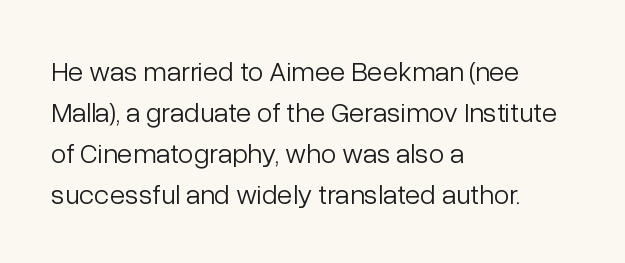
The image shows 28 px light sans-serif type, upright; set left-aligned, normal line spacing (1.46x), normal letter spacing, not underlined; low stroke contrast and a medium x-height.
